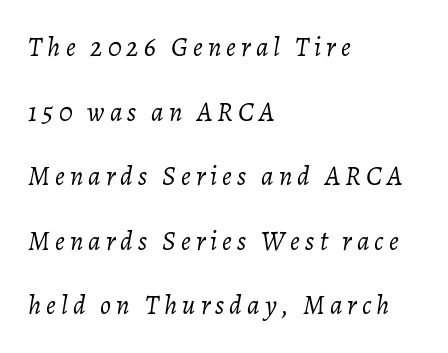
{"italic": "yes", "lean": "right", "slant_degrees": 7, "bold": "no", "underline": "no", "align": "left", "line_spacing": "loose", "line_spacing_ratio": 2.39, "glyph_px": 27}
